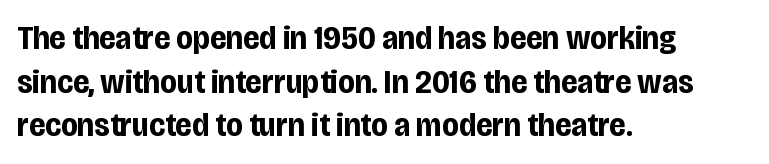
Q: Is the text bold? A: Yes.
Q: Is the text italic (slanted)? A: No, it is upright.
Q: Is the typeface a serif or a sans-serif typeface? A: Sans-serif.
Q: Is the text underlined? A: No.
Q: How is the paragraph aligned? A: Left-aligned.
Q: Is the spacing between letters normal or unusually wide? A: Normal.
Q: Is the spacing between lines tight, normal or loose? A: Normal.
Q: Width (condensed, normal, or wide)? A: Condensed.
Q: Stroke contrast? A: Low.
Q: x-height? A: Large.
Q: Monospaced? A: No.
